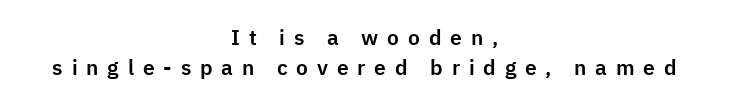
{"italic": "no", "underline": "no", "align": "center", "line_spacing": "normal", "line_spacing_ratio": 1.42, "letter_spacing": "wide", "letter_spacing_em": 0.42, "glyph_px": 21}
